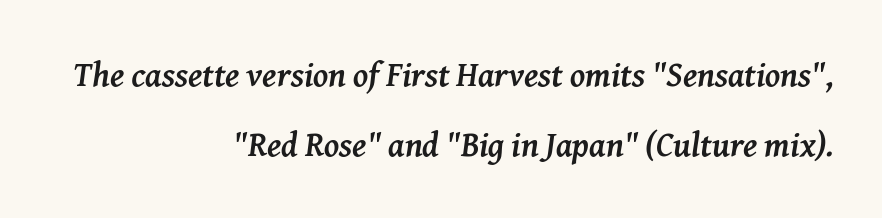
The image shows 34 px semibold serif type, italic (leaning right); set right-aligned, loose line spacing (2.06x), normal letter spacing, not underlined; medium stroke contrast and a medium x-height.
